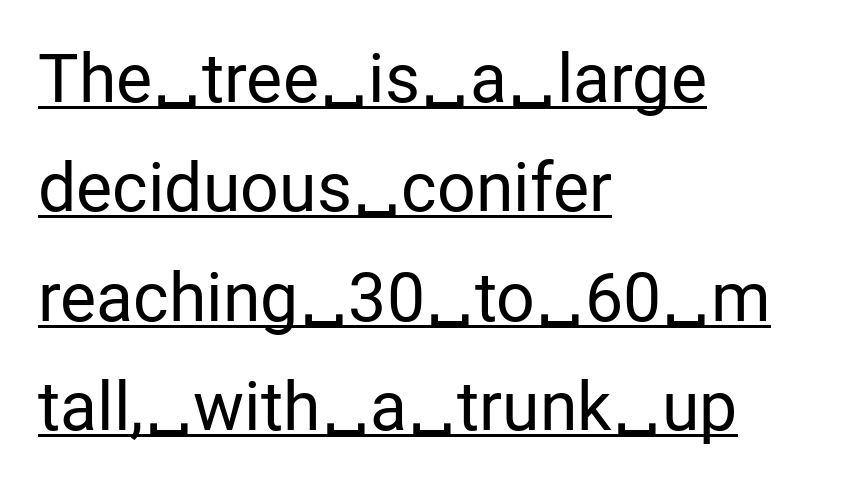
The image shows 68 px regular-weight sans-serif type, upright; set left-aligned, normal line spacing (1.61x), normal letter spacing, underlined; low stroke contrast and a medium x-height.
